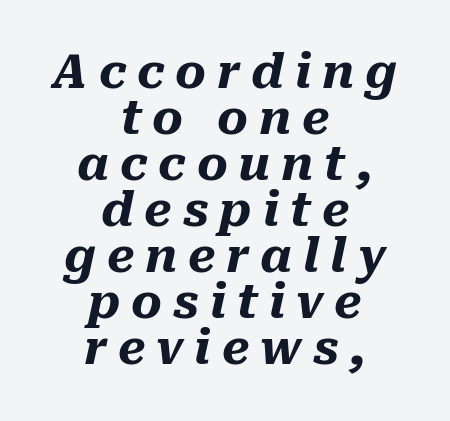
Each line is balanced around a shared central axis. Notice how descenders almost collide with the ascenders below — that's tight leading. The typography opts for an oblique posture over an upright one. Substantial extra tracking has been applied to these lines. Compared with an ordinary text face, these strokes are far heavier — a full bold. A clean baseline with only descenders dipping below it.
